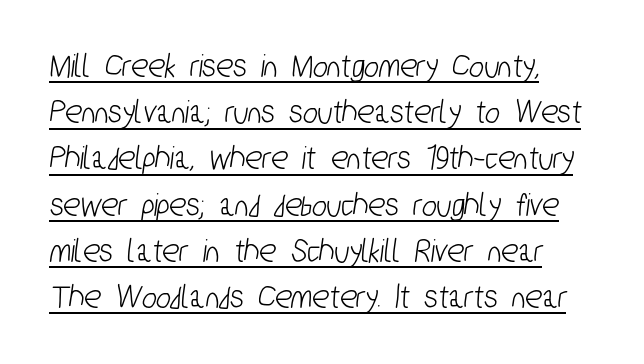
The image shows 35 px condensed sans-serif type; set left-aligned, normal line spacing (1.32x), normal letter spacing, underlined; low stroke contrast and a medium x-height.
